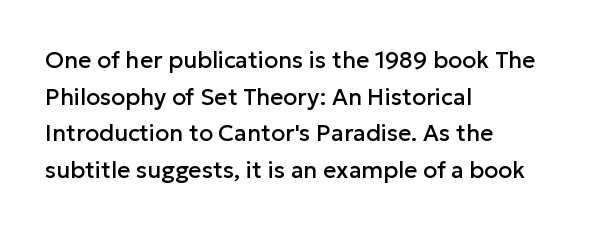
{"italic": "no", "underline": "no", "align": "left", "line_spacing": "normal", "line_spacing_ratio": 1.59, "letter_spacing": "normal", "letter_spacing_em": 0.0, "glyph_px": 23}
